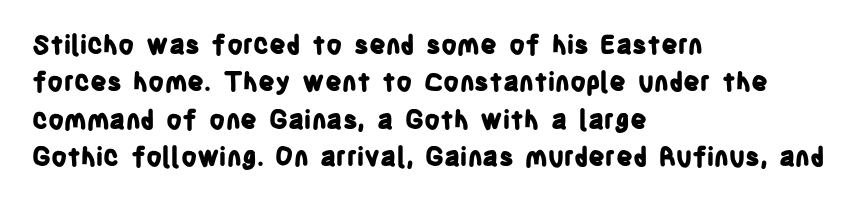
The image shows 26 px bold type, upright; set left-aligned, normal line spacing (1.44x), normal letter spacing, not underlined.
